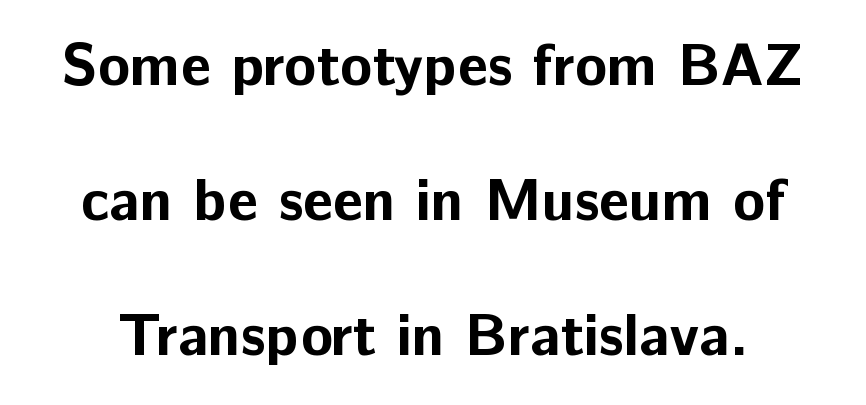
These lines are rendered in a variable-pitch font. The rendering keeps characters at their native spacing. This sample trades compactness for vertical openness between lines. These words are printed bold, with thick strokes throughout. Rule under the text: the space is simply empty. The lettering stays uniformly vertical, giving the passage a roman look.
